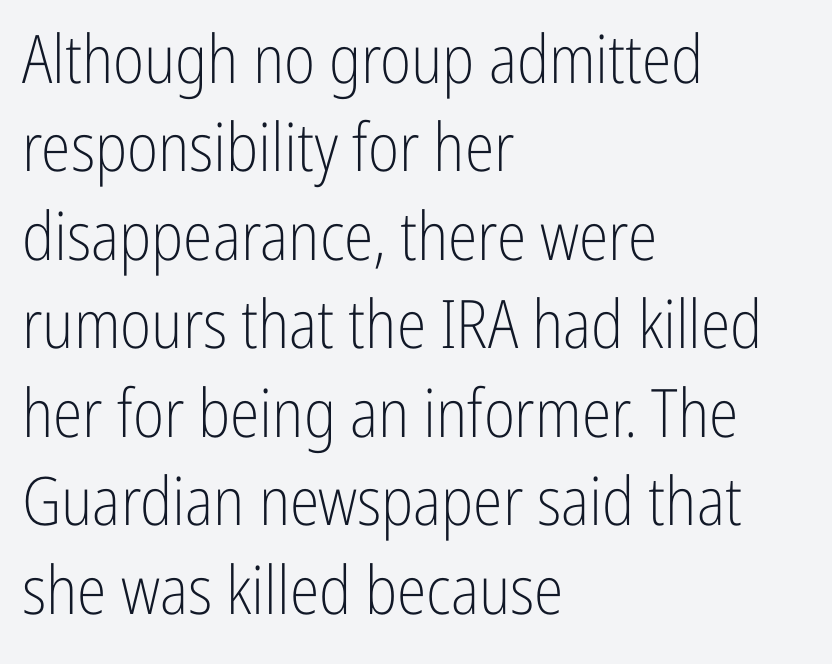
Words appear dense and cohesive because spacing is normal. Every character sits straight up, as roman type does. The setting favours the left margin, as ordinary paragraphs usually do. Compared with a typical body face, this is equally light or lighter still. Looks like regular typesetting: each glyph gets only the width it needs. Baseline-to-baseline distance is the conventional proportion of letter height.
